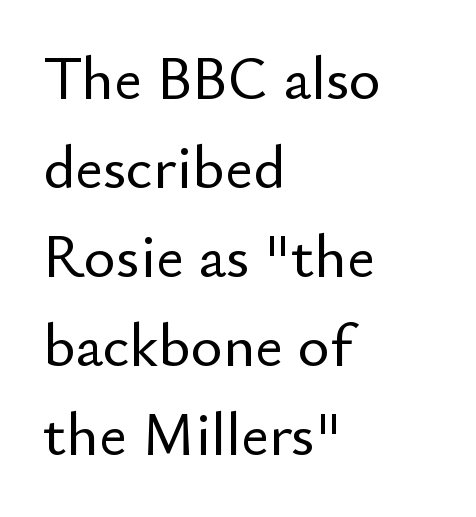
The image shows 61 px sans-serif type, upright; set left-aligned, normal line spacing (1.46x), normal letter spacing, not underlined; low stroke contrast and a small x-height.
